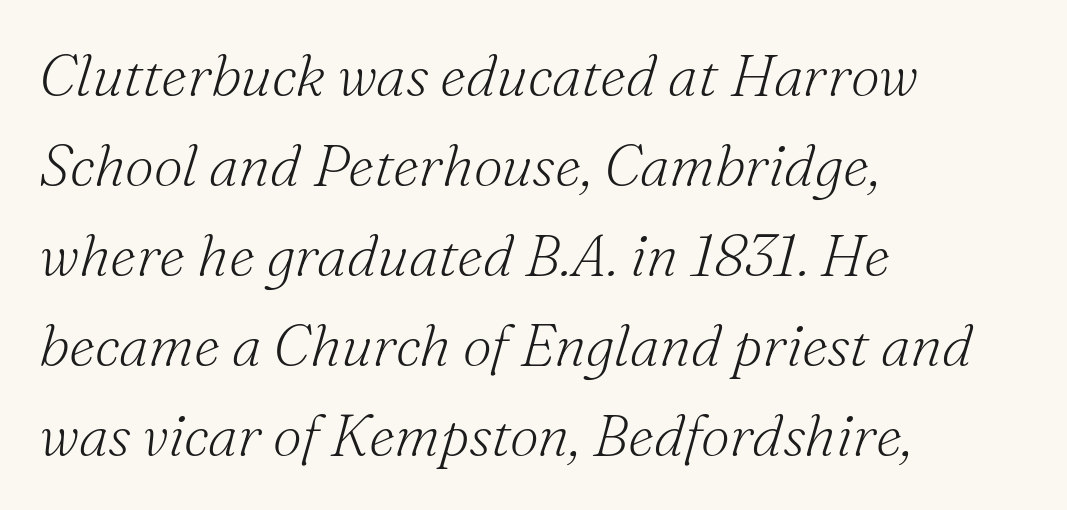
{"serif": "yes", "italic": "yes", "lean": "right", "slant_degrees": 16, "bold": "no", "weight": "light", "width": "normal", "stroke_contrast": "medium", "x_height": "small", "monospaced": "no", "underline": "no", "align": "left", "line_spacing": "normal", "line_spacing_ratio": 1.55, "letter_spacing": "normal", "letter_spacing_em": 0.0, "glyph_px": 58}
